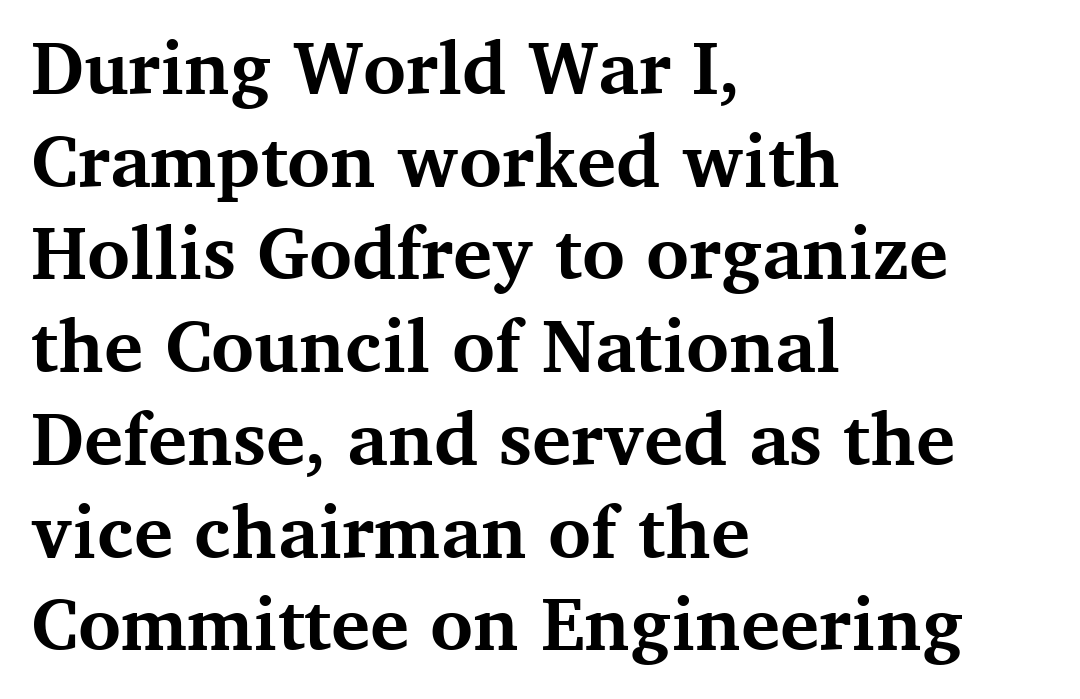
Q: Is the text bold? A: Yes.
Q: Is the text italic (slanted)? A: No, it is upright.
Q: Is the typeface a serif or a sans-serif typeface? A: Serif.
Q: Is the text underlined? A: No.
Q: How is the paragraph aligned? A: Left-aligned.
Q: Is the spacing between letters normal or unusually wide? A: Normal.
Q: Is the spacing between lines tight, normal or loose? A: Normal.
Q: Width (condensed, normal, or wide)? A: Normal.
Q: Stroke contrast? A: Medium.
Q: x-height? A: Medium.
Q: Monospaced? A: No.
